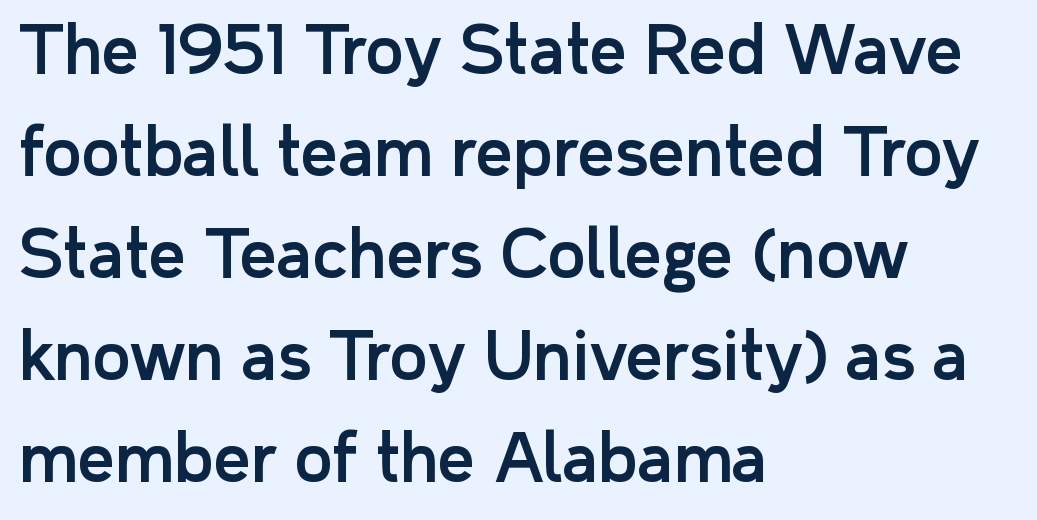
Q: Is the text italic (slanted)? A: No, it is upright.
Q: Is the typeface a serif or a sans-serif typeface? A: Sans-serif.
Q: Is the text underlined? A: No.
Q: How is the paragraph aligned? A: Left-aligned.
Q: Is the spacing between letters normal or unusually wide? A: Normal.
Q: Is the spacing between lines tight, normal or loose? A: Normal.
Q: Width (condensed, normal, or wide)? A: Normal.
Q: Stroke contrast? A: Low.
Q: x-height? A: Medium.
Q: Monospaced? A: No.
